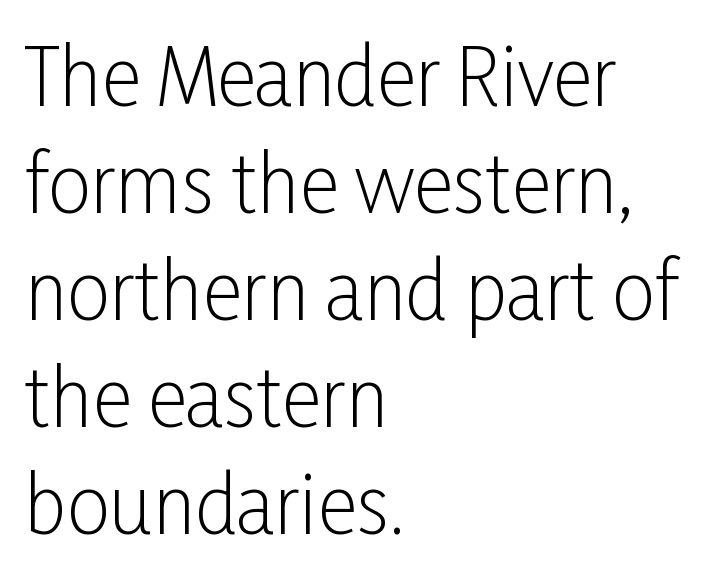
Q: Is the text bold? A: No.
Q: Is the text italic (slanted)? A: No, it is upright.
Q: Is the typeface a serif or a sans-serif typeface? A: Sans-serif.
Q: Is the text underlined? A: No.
Q: How is the paragraph aligned? A: Left-aligned.
Q: Is the spacing between letters normal or unusually wide? A: Normal.
Q: Is the spacing between lines tight, normal or loose? A: Normal.
Q: Width (condensed, normal, or wide)? A: Condensed.
Q: Stroke contrast? A: Low.
Q: x-height? A: Medium.
Q: Monospaced? A: No.
